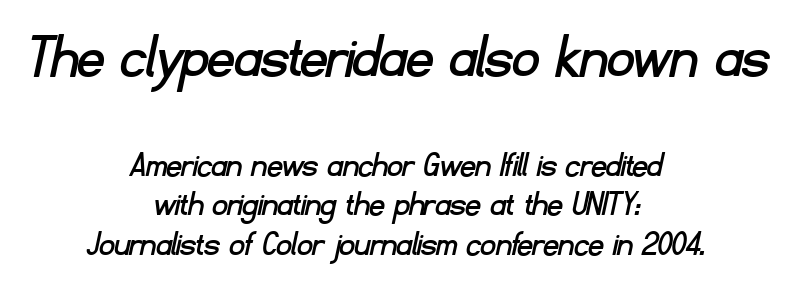
{"serif": "no", "width": "normal", "stroke_contrast": "low", "x_height": "small", "monospaced": "no", "underline": "no", "align": "center", "line_spacing": "tight", "line_spacing_ratio": 1.07, "letter_spacing": "normal", "letter_spacing_em": 0.0, "larger_block": "first", "size_ratio": 1.76, "glyph_px": 65}
